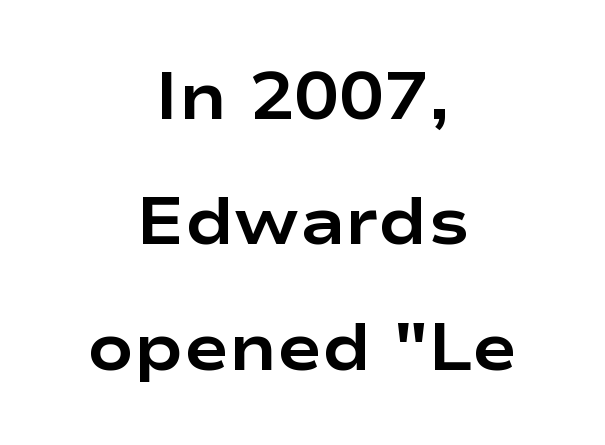
The image shows 67 px bold, wide sans-serif type, upright; set centered, line spacing 1.87x, normal letter spacing, not underlined; low stroke contrast and a medium x-height.
